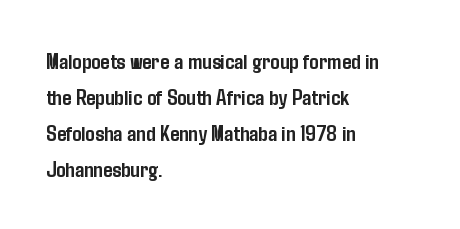
{"italic": "no", "bold": "yes", "underline": "no", "align": "left", "line_spacing": "normal", "line_spacing_ratio": 1.57, "letter_spacing": "normal", "letter_spacing_em": 0.0, "glyph_px": 23}
